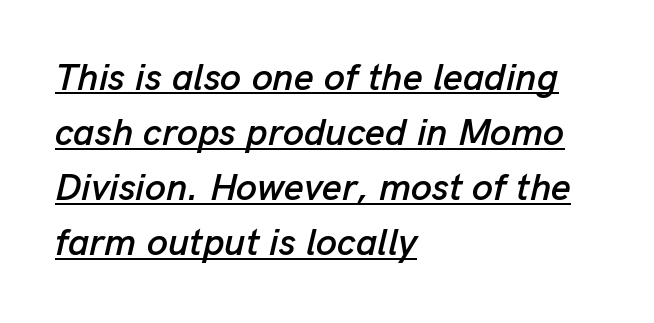
Q: Is the text italic (slanted)? A: Yes, it leans right by about 13 degrees.
Q: Is the text underlined? A: Yes.
Q: How is the paragraph aligned? A: Left-aligned.
Q: Is the spacing between letters normal or unusually wide? A: Normal.
Q: Is the spacing between lines tight, normal or loose? A: Normal.
Q: Width (condensed, normal, or wide)? A: Normal.
Q: Stroke contrast? A: Low.
Q: x-height? A: Medium.
Q: Monospaced? A: No.
